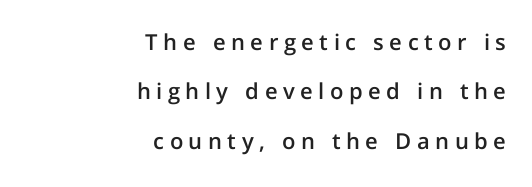
The image shows 22 px text type, upright; set right-aligned, loose line spacing (2.24x), unusually wide letter spacing (+0.25 em), not underlined.
